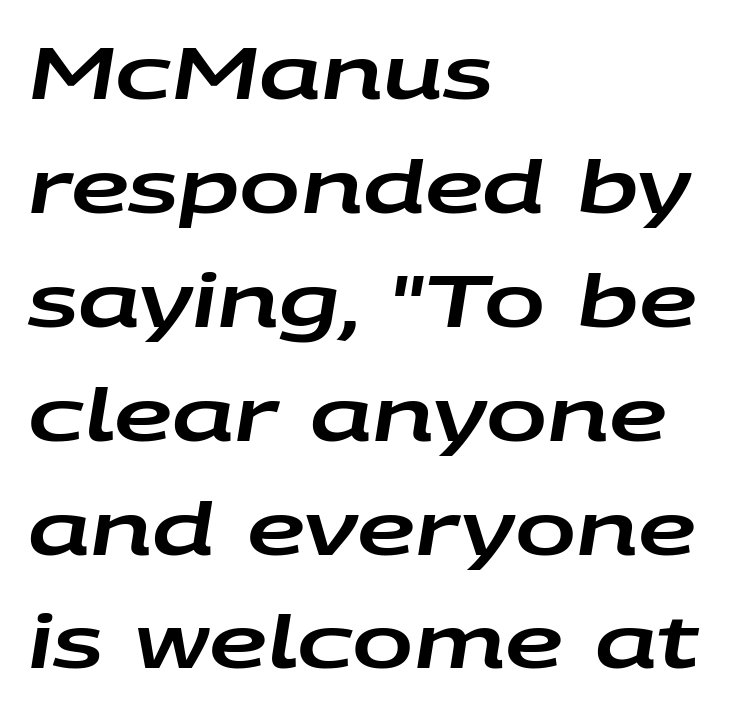
The image shows 73 px wide type, italic (leaning right); set left-aligned, normal line spacing (1.56x), normal letter spacing, not underlined; low stroke contrast and a large x-height.
